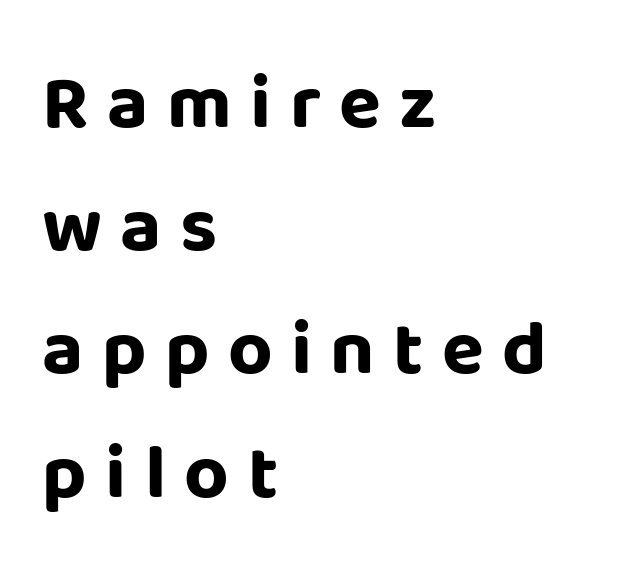
The image shows 77 px bold sans-serif type, upright; set left-aligned, normal line spacing (1.6x), unusually wide letter spacing (+0.24 em), not underlined; low stroke contrast and a large x-height.
